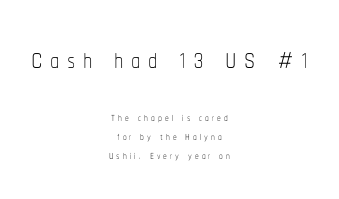
How are the letters spaced? Widely, with obvious added tracking. Varying glyph widths throughout — classic text-font behaviour. These lines were composed using upright roman letters. Counters stay open thanks to moderate or lighter strokes. The composition opens big and finishes small.
